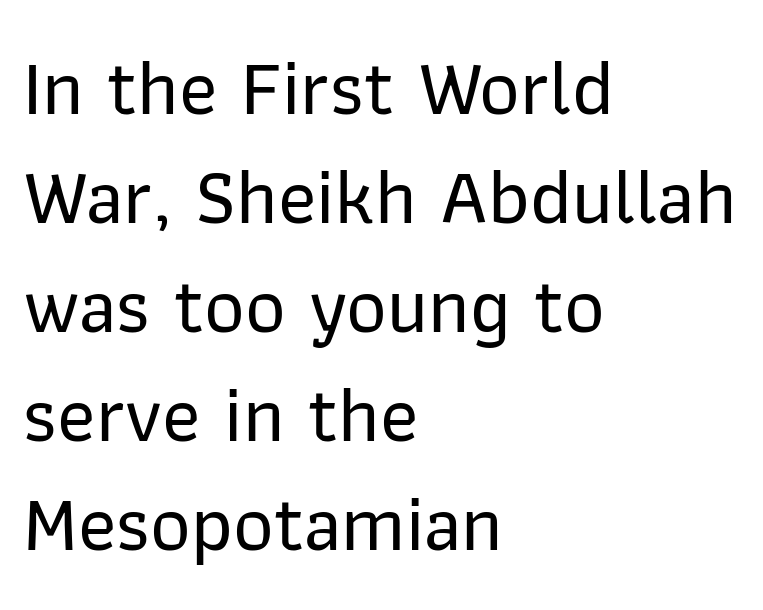
Q: Is the text italic (slanted)? A: No, it is upright.
Q: Is the typeface a serif or a sans-serif typeface? A: Sans-serif.
Q: Is the text underlined? A: No.
Q: How is the paragraph aligned? A: Left-aligned.
Q: Is the spacing between letters normal or unusually wide? A: Normal.
Q: Is the spacing between lines tight, normal or loose? A: Normal.
Q: Width (condensed, normal, or wide)? A: Normal.
Q: Stroke contrast? A: Low.
Q: x-height? A: Medium.
Q: Monospaced? A: No.
